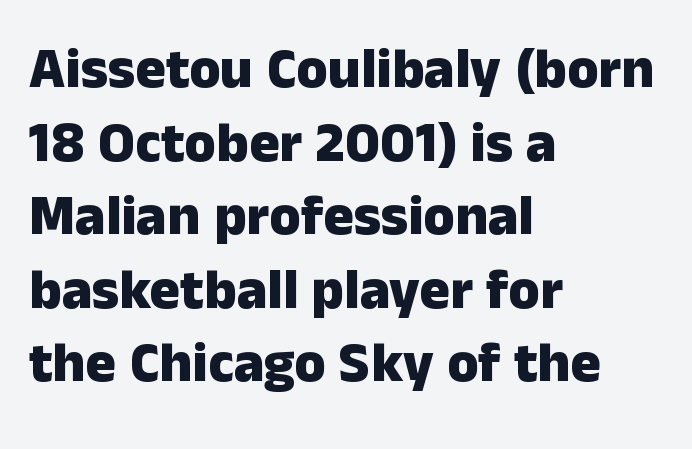
No word sits above an underline. Vertically, the passage feels balanced, rows spaced as you'd expect. Do the characters align in a grid? No, the font is proportional. A student would call this left alignment; a typographer would say flush left, rag right.
